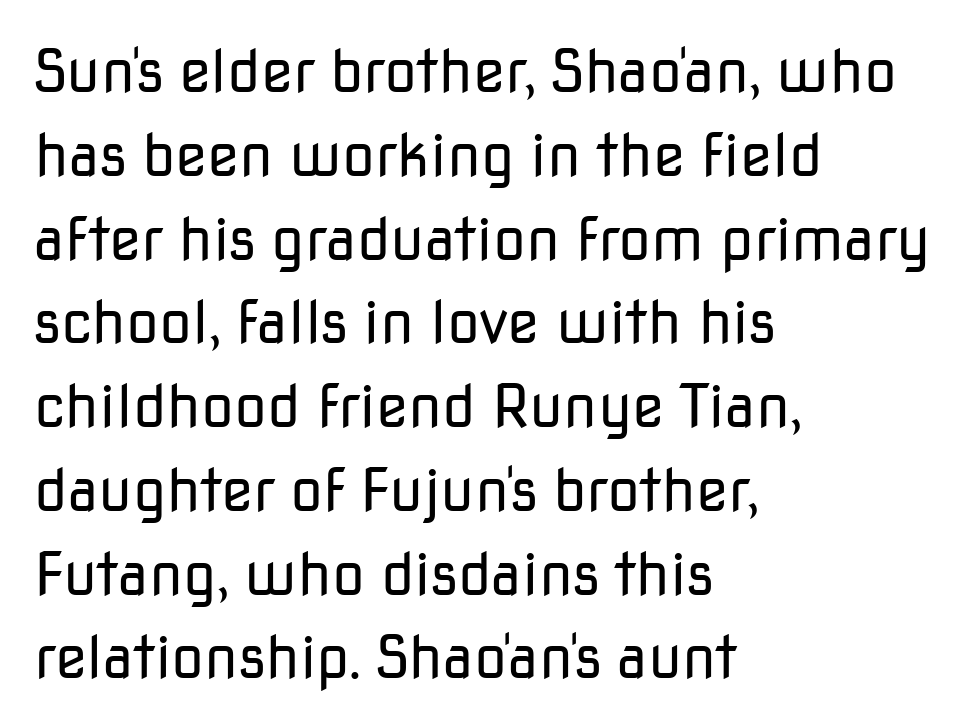
These glyphs show unthickened strokes, regular width or finer. One-word summary of the alignment: left. Compared with typical body copy, the letter spacing here is the same. A normal amount of white space separates one row of letters from the next.
